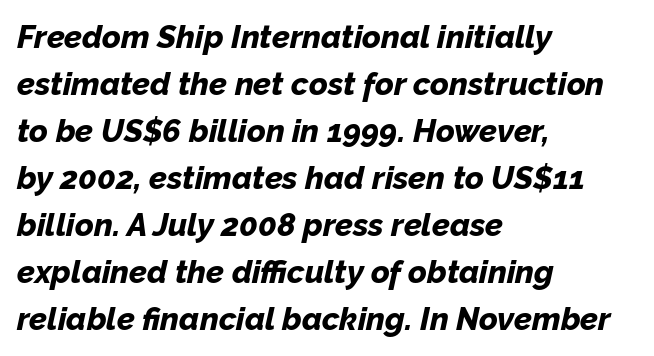
Characters follow at the spacing the type designer built in. Reading down the column, the eye jumps a familiar distance to each next line. Layout note: lines flush left. Quick note: underline off. Caption: bold face, heavy strokes. The passage shown leans; its letterforms are oblique.
